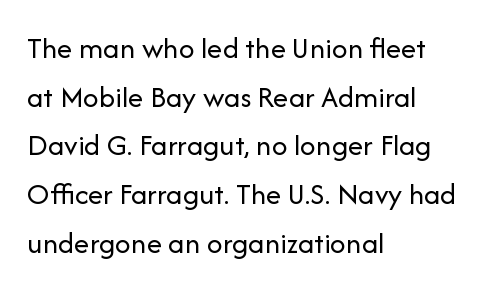
Compared with a typical body face, this is equally light or lighter still. Teacher's note: observe the even left margin — that is flush-left alignment. Is this a fixed-width face? No — the glyphs have proportional, varying widths. The letters stand straight up with perfectly vertical stems. This sample uses plain, unmodified letter spacing.
